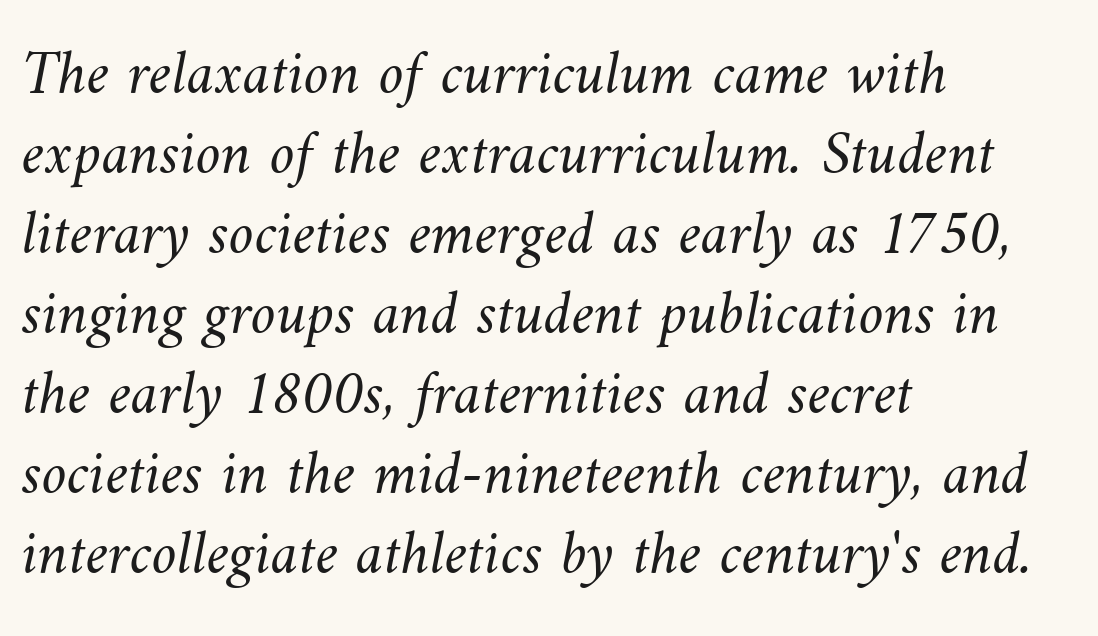
{"bold": "no", "weight": "light", "width": "normal", "stroke_contrast": "medium", "x_height": "small", "monospaced": "no", "underline": "no", "align": "left", "line_spacing": "normal", "line_spacing_ratio": 1.27, "letter_spacing": "normal", "letter_spacing_em": 0.0, "glyph_px": 63}
